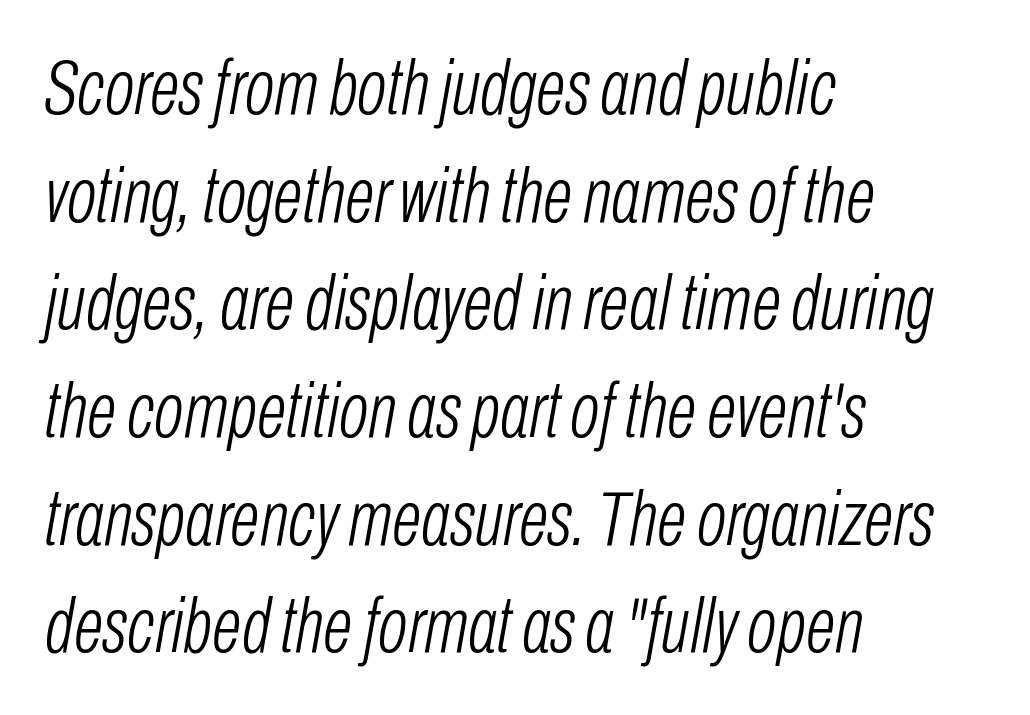
{"italic": "yes", "lean": "right", "slant_degrees": 10, "bold": "no", "weight": "light", "width": "condensed", "stroke_contrast": "low", "x_height": "medium", "monospaced": "no", "underline": "no", "align": "left", "line_spacing": "normal", "line_spacing_ratio": 1.38, "letter_spacing": "normal", "letter_spacing_em": 0.0, "glyph_px": 78}
